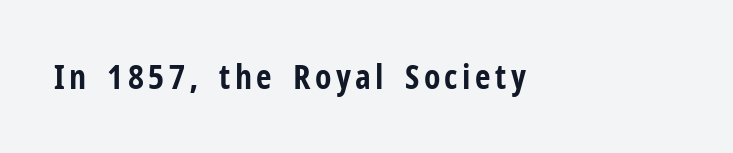
The image shows 34 px bold, condensed sans-serif type, upright; set not underlined; low stroke contrast and a medium x-height.
